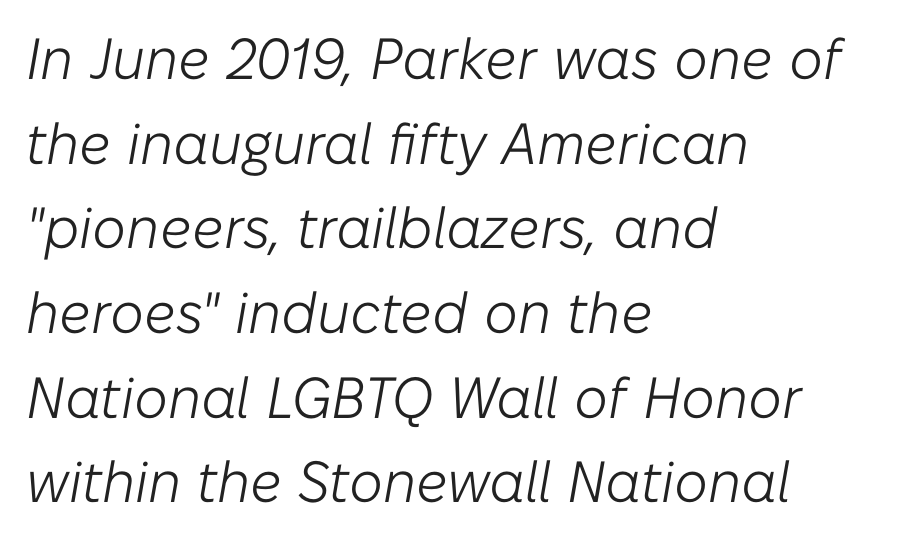
{"italic": "yes", "lean": "right", "slant_degrees": 10, "bold": "no", "weight": "light", "width": "normal", "stroke_contrast": "low", "x_height": "medium", "monospaced": "no", "underline": "no", "align": "left", "line_spacing": "normal", "line_spacing_ratio": 1.46, "letter_spacing": "normal", "letter_spacing_em": 0.0, "glyph_px": 58}
